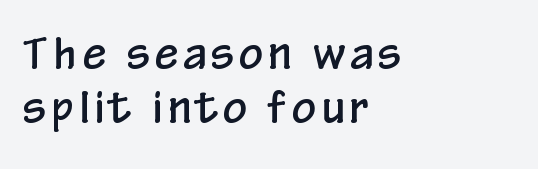
Serifs: no, the terminals of the letterforms are clean. The foot of each line stays bare and open. You could not count columns in this text — the font is proportionally spaced. Regular leading. All the whitespace from short lines collects on the right. Italic: no, the glyphs are upright roman.
